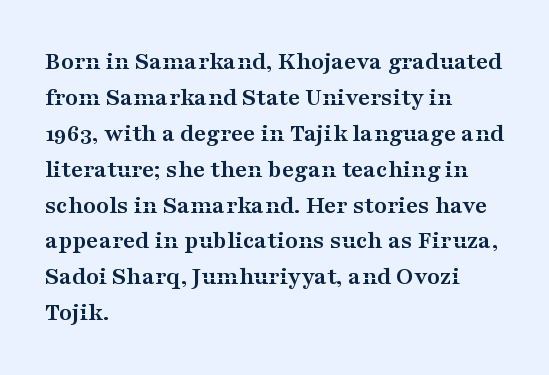
The image shows 26 px bold type, upright; set left-aligned, normal line spacing (1.38x), normal letter spacing, not underlined.
